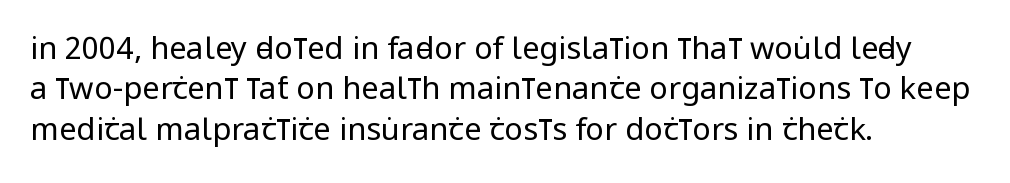
Q: Is the text bold? A: No.
Q: Is the text italic (slanted)? A: No, it is upright.
Q: Is the typeface a serif or a sans-serif typeface? A: Sans-serif.
Q: Is the text underlined? A: No.
Q: How is the paragraph aligned? A: Left-aligned.
Q: Is the spacing between letters normal or unusually wide? A: Normal.
Q: Is the spacing between lines tight, normal or loose? A: Normal.
Q: Width (condensed, normal, or wide)? A: Condensed.
Q: Stroke contrast? A: Low.
Q: x-height? A: Large.
Q: Monospaced? A: No.
